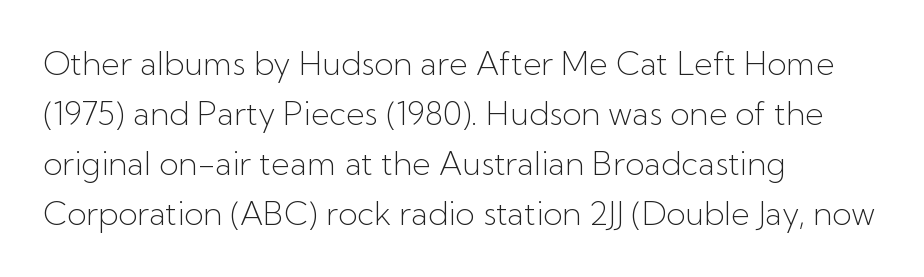
Look at the tracking — it's just the regular setting, nothing added. The string is rendered with underlining switched off. These glyphs show unthickened strokes, regular width or finer. This rendering employs a face without finishing strokes, i.e., a sans-serif. If you drew a ruler down the left edge, every line would touch it. Each letter keeps its own natural width here, so spacing adapts to shape.
